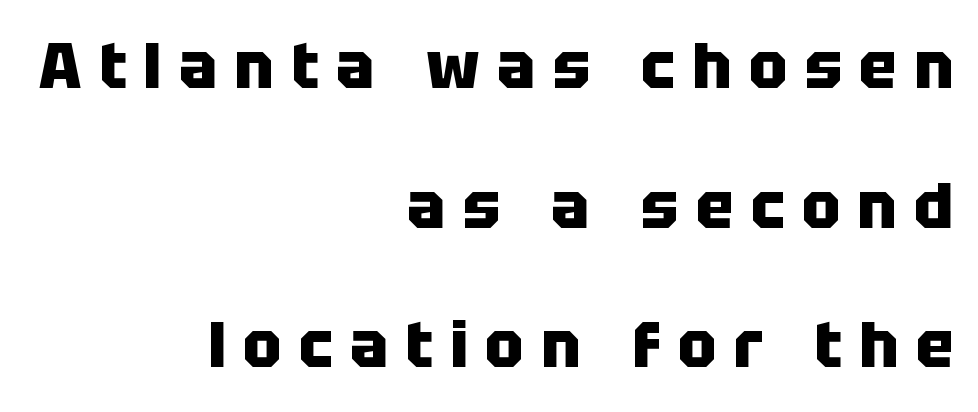
Caption: expanded tracking, letters set apart. A sans-serif font was chosen for this passage. Caption: bold face, heavy strokes. This block would shrink considerably if given ordinary leading; it's expanded now.
